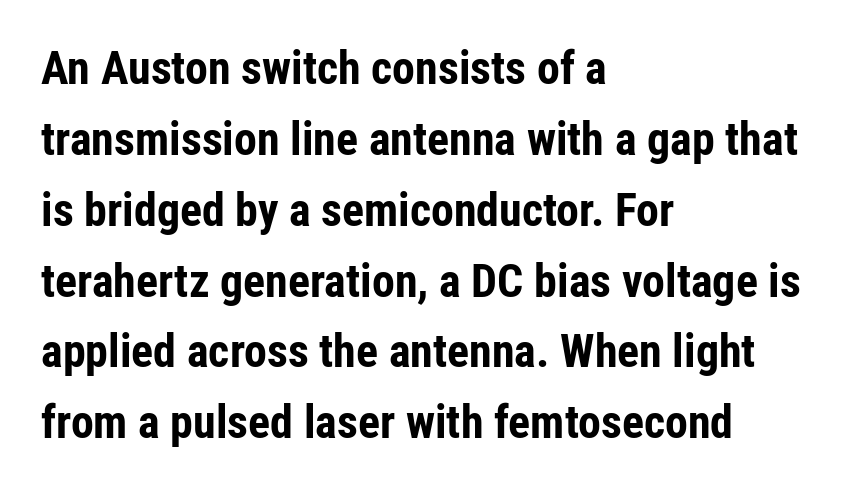
Its strokes are broad and dark, the hallmark of bold type. Quick note: not italic, upright. In terms of leading, this rendering sits right in the middle. A classic flush-left, rag-right setting is used for this passage. Observe the ordinary spacing: letters are neighbours, not strangers. The passage shown is typed in a proportional face where columns would drift.
